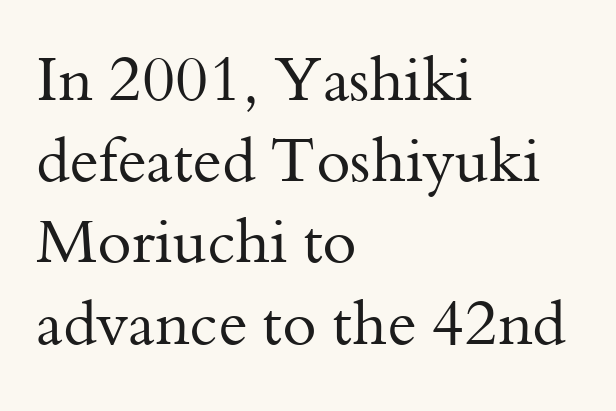
{"serif": "yes", "italic": "no", "bold": "no", "weight": "regular", "width": "normal", "stroke_contrast": "medium", "x_height": "small", "monospaced": "no", "underline": "no", "align": "left", "line_spacing": "normal", "line_spacing_ratio": 1.31, "letter_spacing": "normal", "letter_spacing_em": 0.0, "glyph_px": 62}
